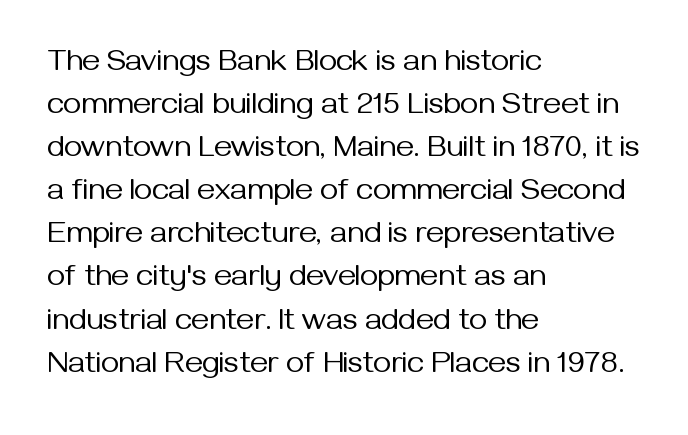
The image shows 31 px regular-weight sans-serif type, upright; set left-aligned, normal line spacing (1.39x), normal letter spacing, not underlined; medium stroke contrast and a medium x-height.
